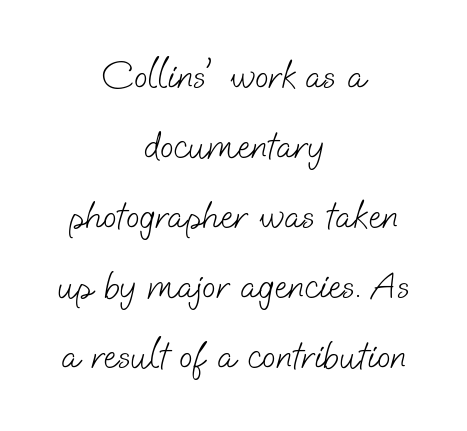
{"serif": "no", "bold": "no", "weight": "light", "width": "normal", "stroke_contrast": "low", "x_height": "small", "monospaced": "no", "underline": "no", "align": "center", "line_spacing_ratio": 1.75, "letter_spacing": "normal", "letter_spacing_em": 0.0, "glyph_px": 40}
